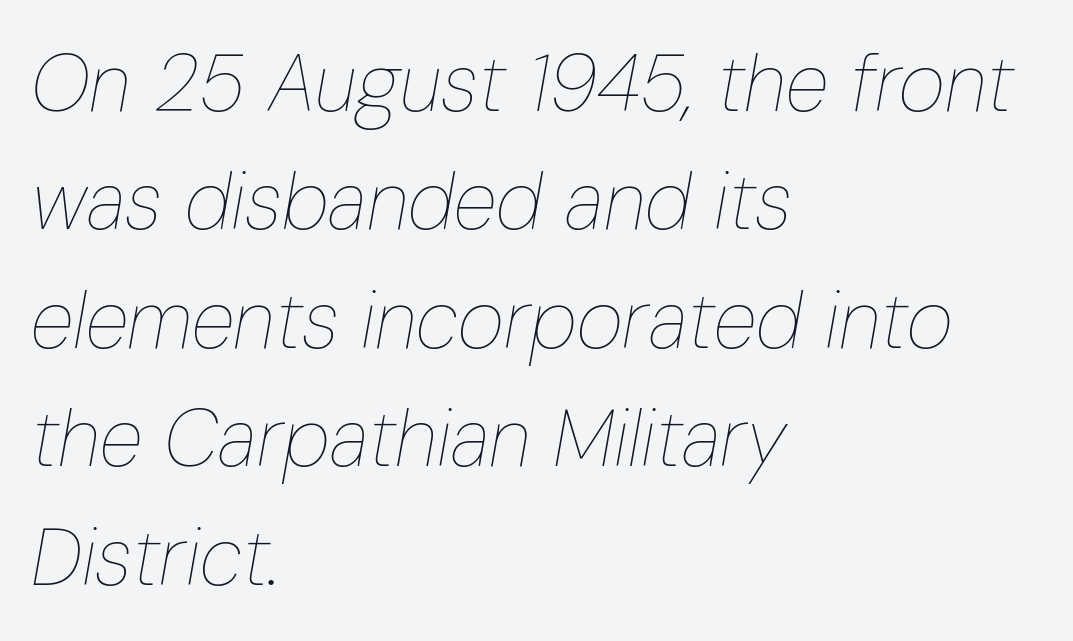
{"italic": "yes", "lean": "right", "slant_degrees": 10, "bold": "no", "weight": "thin", "width": "condensed", "stroke_contrast": "low", "x_height": "medium", "monospaced": "no", "underline": "no", "align": "left", "line_spacing": "normal", "line_spacing_ratio": 1.48, "letter_spacing": "normal", "letter_spacing_em": 0.0, "glyph_px": 80}
